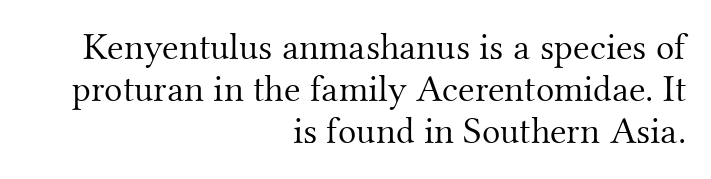
{"serif": "yes", "italic": "no", "bold": "no", "weight": "light", "width": "normal", "stroke_contrast": "medium", "x_height": "small", "monospaced": "no", "underline": "no", "align": "right", "line_spacing": "tight", "line_spacing_ratio": 1.11, "letter_spacing": "normal", "letter_spacing_em": 0.0, "glyph_px": 38}
